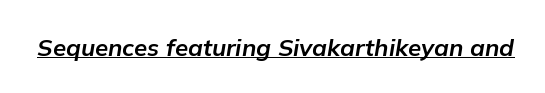
The image shows 24 px bold type, italic (leaning right); set normal letter spacing, underlined.
